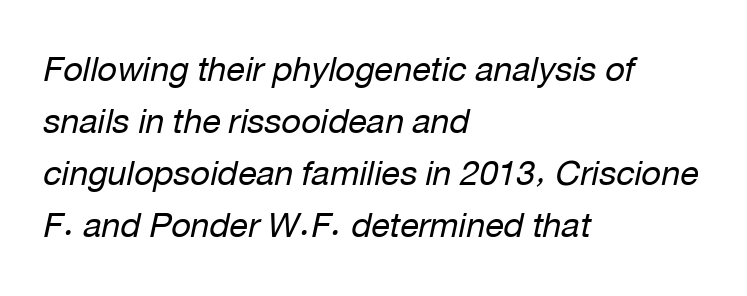
Q: Is the text bold? A: No.
Q: Is the text italic (slanted)? A: Yes, it leans right by about 12 degrees.
Q: Is the text underlined? A: No.
Q: How is the paragraph aligned? A: Left-aligned.
Q: Is the spacing between letters normal or unusually wide? A: Normal.
Q: Is the spacing between lines tight, normal or loose? A: Normal.
Q: Width (condensed, normal, or wide)? A: Normal.
Q: Stroke contrast? A: Low.
Q: x-height? A: Medium.
Q: Monospaced? A: No.
